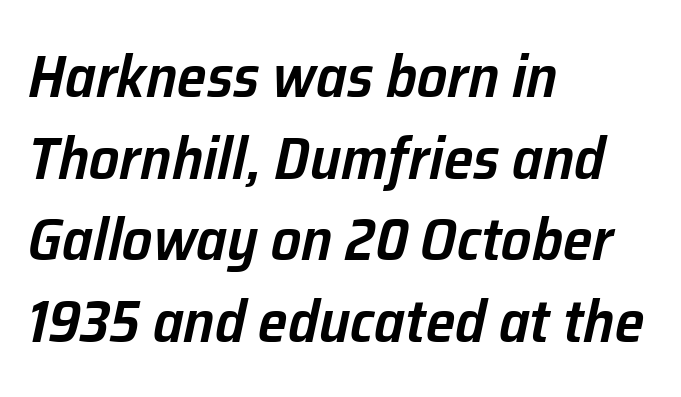
The image shows 60 px semibold type, italic (leaning right); set left-aligned, normal line spacing (1.36x), normal letter spacing, not underlined; low stroke contrast and a medium x-height.
